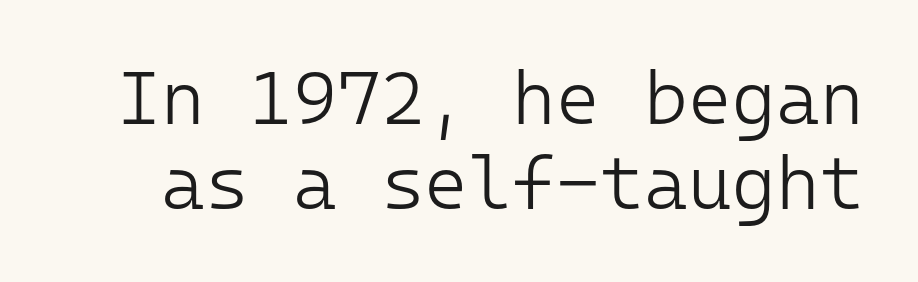
The image shows 75 px light sans-serif type, upright, monospaced; set tight line spacing (1.14x), normal letter spacing, not underlined; low stroke contrast and a medium x-height.
